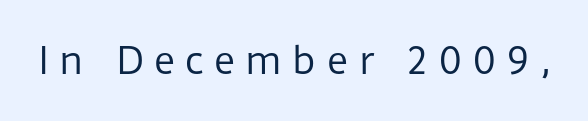
The image shows 37 px regular-weight sans-serif type, upright; set unusually wide letter spacing (+0.27 em), not underlined; low stroke contrast and a medium x-height.
